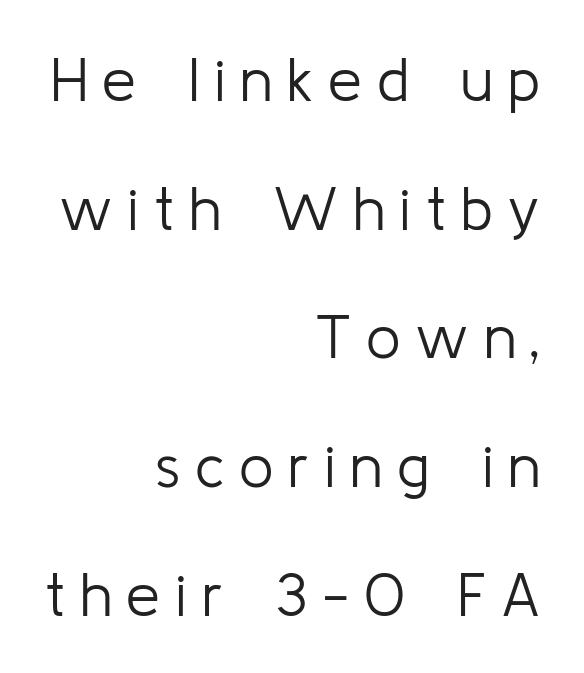
The paragraph shown leans on its right margin. No heavy texture on the line: the type isn't bold. You could not count columns in this text — the font is proportionally spaced. This sample uses a sans-serif face. This is roman type, the default non-slanted kind. Look at the tracking — it's clearly loosened, letters drifting apart.
